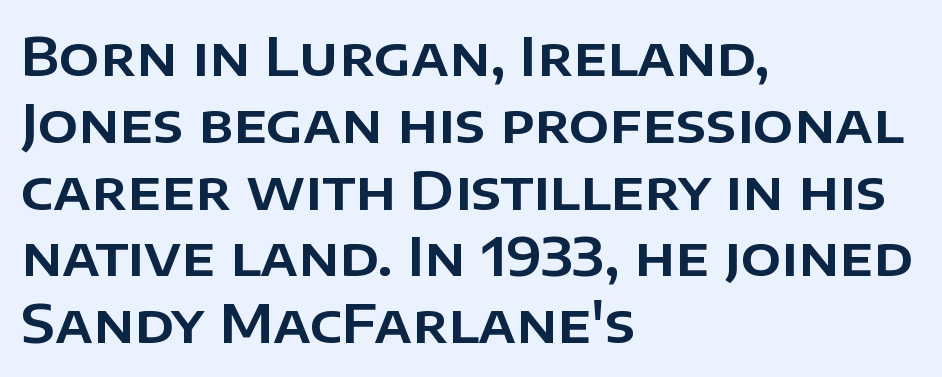
These lines are composed in type without serifs. The compositor pushed each line to the left boundary. Italic: no, the glyphs are upright roman. The strip under each line holds only bare page.
